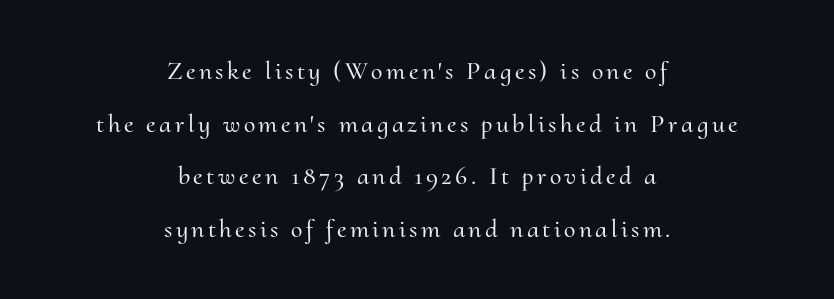
{"italic": "no", "underline": "no", "align": "center", "line_spacing": "loose", "line_spacing_ratio": 2.02, "glyph_px": 26}
